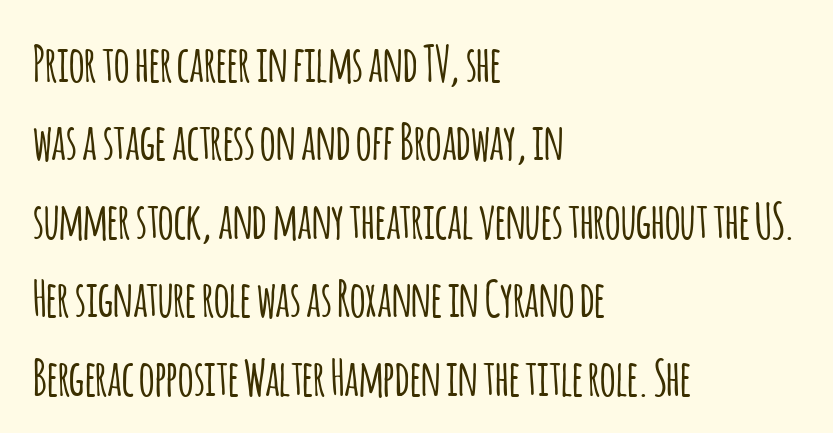
{"serif": "no", "italic": "no", "width": "condensed", "stroke_contrast": "low", "x_height": "large", "monospaced": "no", "underline": "no", "align": "left", "line_spacing": "normal", "line_spacing_ratio": 1.6, "letter_spacing": "normal", "letter_spacing_em": 0.0, "glyph_px": 49}
